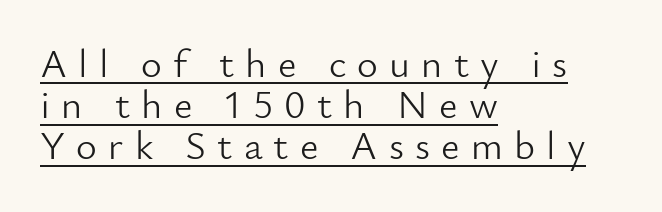
Q: Is the text bold? A: No.
Q: Is the text italic (slanted)? A: No, it is upright.
Q: Is the typeface a serif or a sans-serif typeface? A: Sans-serif.
Q: Is the text underlined? A: Yes.
Q: How is the paragraph aligned? A: Left-aligned.
Q: Is the spacing between letters normal or unusually wide? A: Unusually wide.
Q: Is the spacing between lines tight, normal or loose? A: Tight.
Q: Width (condensed, normal, or wide)? A: Normal.
Q: Stroke contrast? A: Low.
Q: x-height? A: Small.
Q: Monospaced? A: No.
